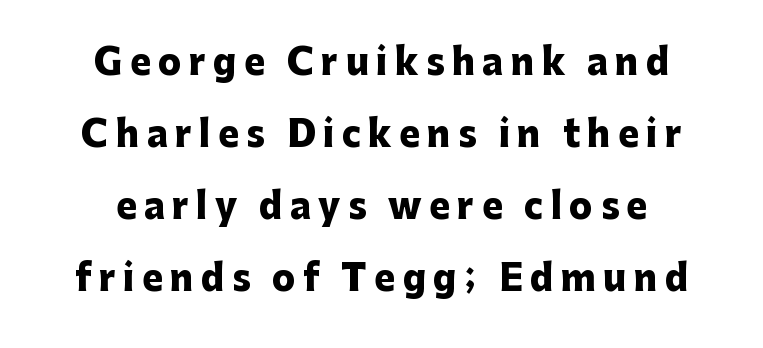
Type without underlining. The tracking reads as deliberately expanded to a designer's eye. Typesetter's note: full bold, strokes at maximum text heaviness. These lines are rendered in a variable-pitch font.
